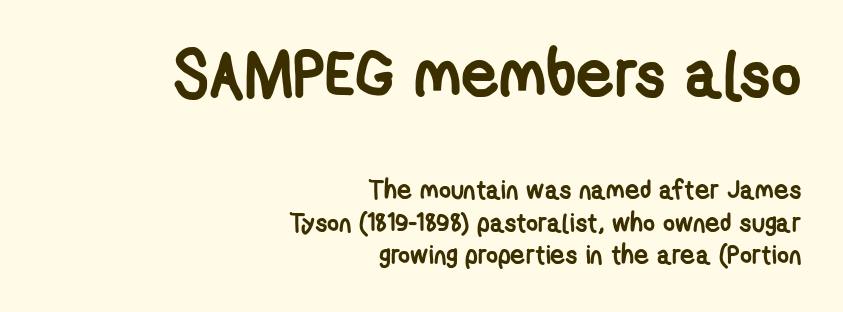
{"serif": "no", "bold": "yes", "weight": "semibold", "width": "condensed", "stroke_contrast": "low", "x_height": "medium", "monospaced": "no", "underline": "no", "align": "right", "line_spacing": "normal", "line_spacing_ratio": 1.25, "letter_spacing": "normal", "letter_spacing_em": 0.0, "larger_block": "first", "size_ratio": 2.54, "glyph_px": 66}
